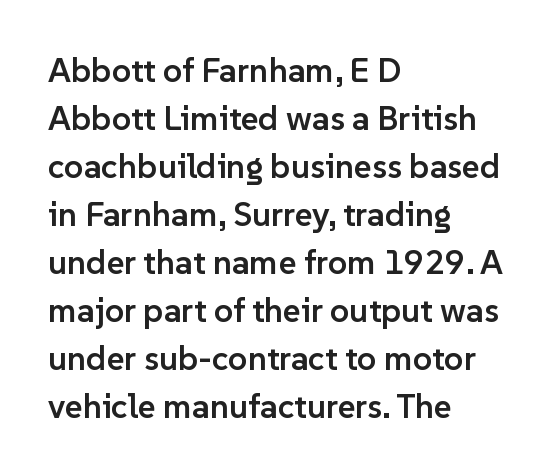
Q: Is the text bold? A: Semi-bold.
Q: Is the text italic (slanted)? A: No, it is upright.
Q: Is the typeface a serif or a sans-serif typeface? A: Sans-serif.
Q: Is the text underlined? A: No.
Q: How is the paragraph aligned? A: Left-aligned.
Q: Is the spacing between letters normal or unusually wide? A: Normal.
Q: Is the spacing between lines tight, normal or loose? A: Normal.
Q: Width (condensed, normal, or wide)? A: Normal.
Q: Stroke contrast? A: Low.
Q: x-height? A: Medium.
Q: Monospaced? A: No.
